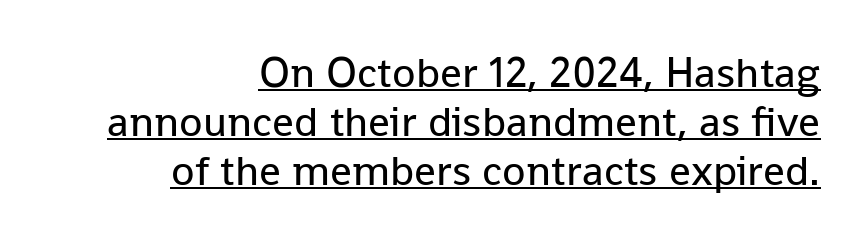
The image shows 43 px regular-weight sans-serif type, upright; set right-aligned, tight line spacing (1.14x), normal letter spacing, underlined; low stroke contrast and a medium x-height.
